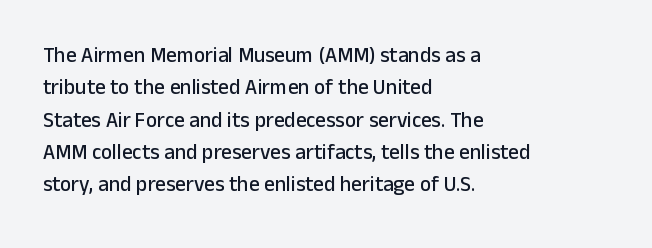
Q: Is the text italic (slanted)? A: No, it is upright.
Q: Is the text underlined? A: No.
Q: How is the paragraph aligned? A: Left-aligned.
Q: Is the spacing between letters normal or unusually wide? A: Normal.
Q: Is the spacing between lines tight, normal or loose? A: Normal.
